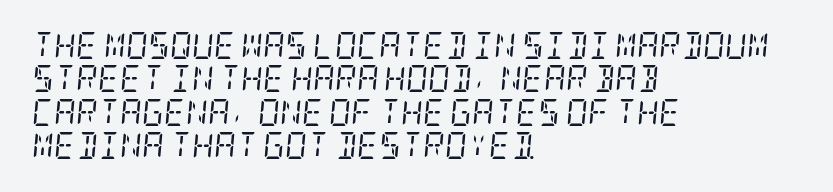
Does the copy run flush right? No — it runs flush left. The space directly below the letters is spotless. Spacing between characters is what you'd get straight out of the box. Quick note: italic.
